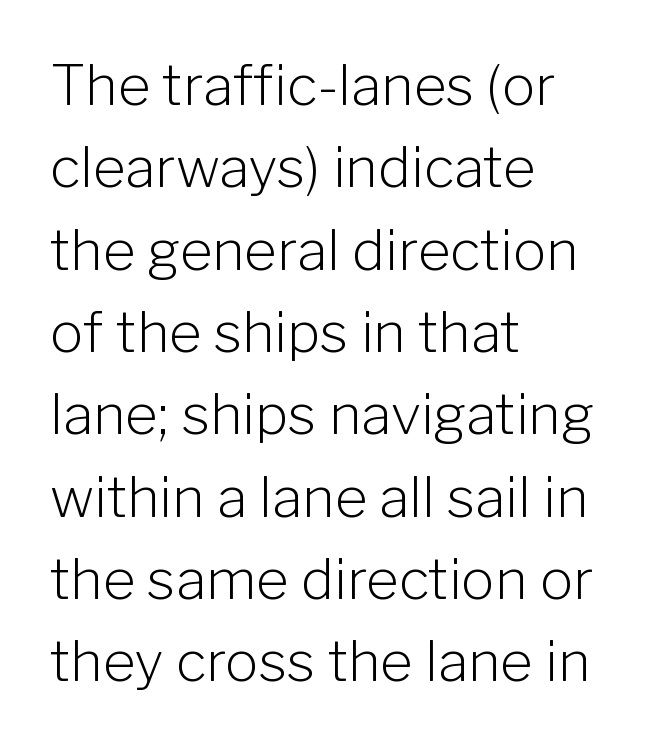
Is the stroke heavy? The answer is a plain regular-or-lighter. A clean baseline with only descenders dipping below it. Spacing verdict: proportional, widths tailored to each character. Type style note: lacks serifs.
